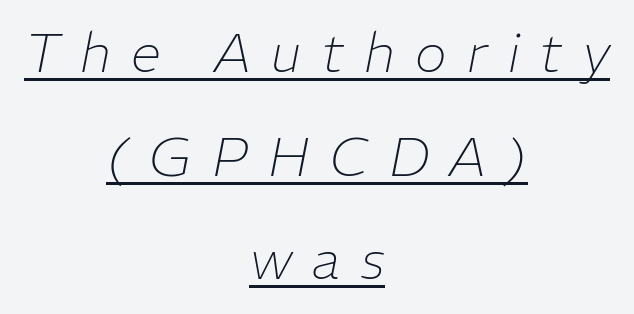
{"italic": "yes", "lean": "right", "slant_degrees": 11, "bold": "no", "weight": "thin", "width": "normal", "stroke_contrast": "low", "x_height": "medium", "monospaced": "no", "underline": "yes", "align": "center", "line_spacing": "loose", "line_spacing_ratio": 1.92, "letter_spacing": "wide", "letter_spacing_em": 0.38, "glyph_px": 54}
